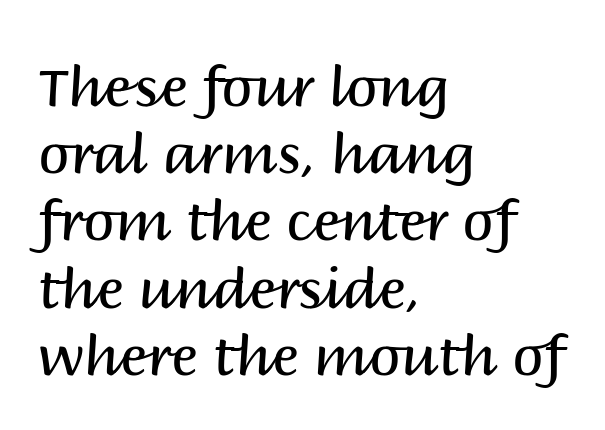
{"serif": "no", "bold": "no", "weight": "regular", "width": "normal", "stroke_contrast": "medium", "x_height": "large", "monospaced": "no", "underline": "no", "align": "left", "line_spacing_ratio": 1.2, "letter_spacing": "normal", "letter_spacing_em": 0.0, "glyph_px": 56}
